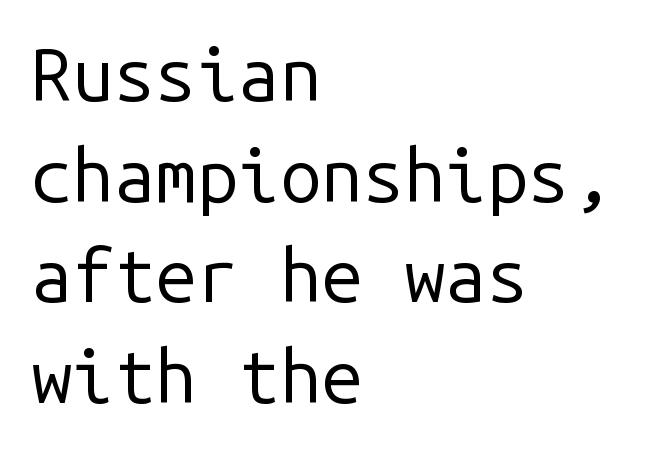
{"serif": "no", "italic": "no", "bold": "no", "weight": "regular", "width": "normal", "stroke_contrast": "low", "x_height": "medium", "monospaced": "yes", "underline": "no", "align": "left", "line_spacing": "normal", "line_spacing_ratio": 1.36, "letter_spacing": "normal", "letter_spacing_em": 0.0, "glyph_px": 74}
